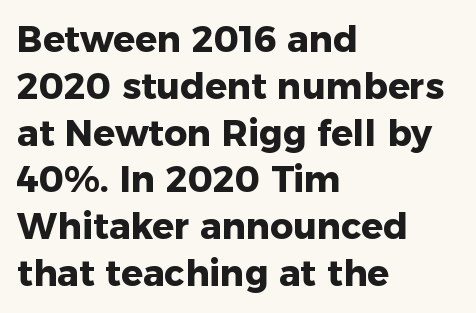
Font category for this specimen: sans-serif. These lines are rendered in a variable-pitch font. Notice how thick the strokes are: this is what a full bold looks like. How are the letters spaced? Ordinarily, with no added tracking. Line starts are locked; line ends wander.
